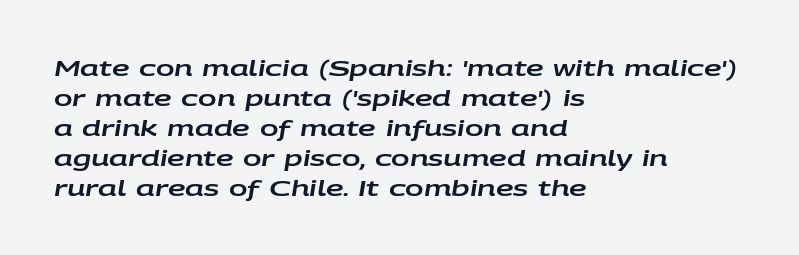
The image shows 22 px text type, italic (leaning right); set left-aligned, normal line spacing (1.36x), normal letter spacing, not underlined.
